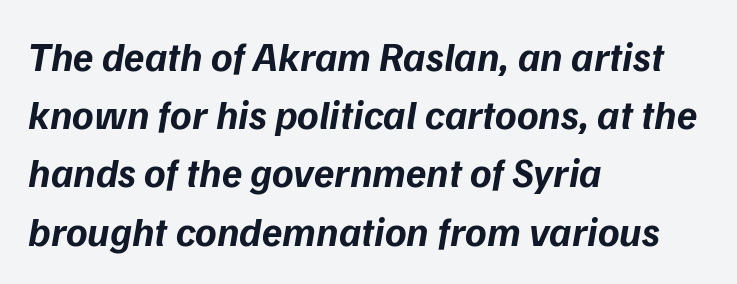
Interline gaps are of average width in this sample. Words appear dense and cohesive because spacing is normal. Think of a printed novel: that variable character pitch is what you see here. The setting favours the left margin, as ordinary paragraphs usually do. This sample uses a sans-serif face. Has an underline been added? It has not.
